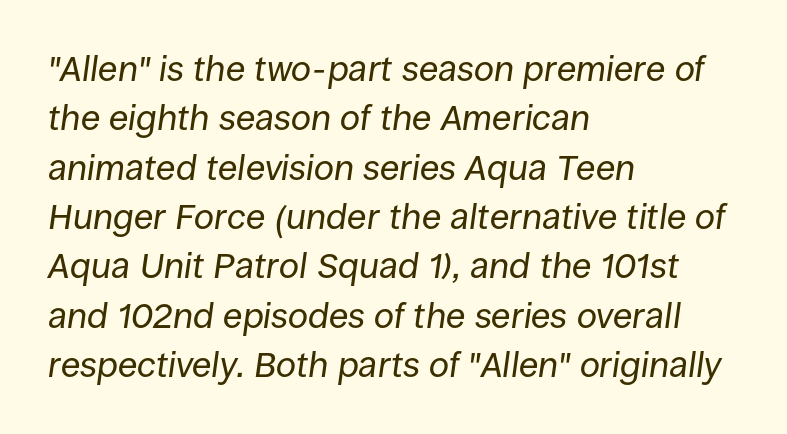
{"italic": "yes", "lean": "right", "slant_degrees": 8, "bold": "no", "weight": "regular", "width": "normal", "stroke_contrast": "low", "x_height": "large", "monospaced": "no", "underline": "no", "align": "left", "line_spacing": "normal", "line_spacing_ratio": 1.37, "letter_spacing": "normal", "letter_spacing_em": 0.0, "glyph_px": 36}
